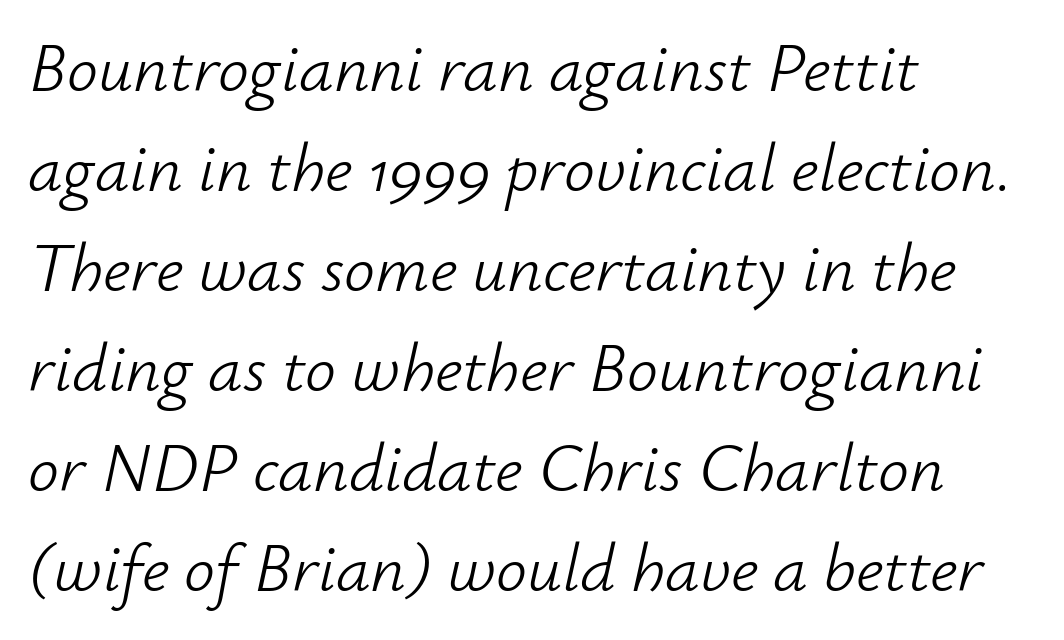
{"italic": "yes", "lean": "right", "slant_degrees": 12, "bold": "no", "weight": "light", "width": "normal", "stroke_contrast": "low", "x_height": "small", "monospaced": "no", "underline": "no", "align": "left", "line_spacing": "normal", "line_spacing_ratio": 1.45, "letter_spacing": "normal", "letter_spacing_em": 0.0, "glyph_px": 69}
